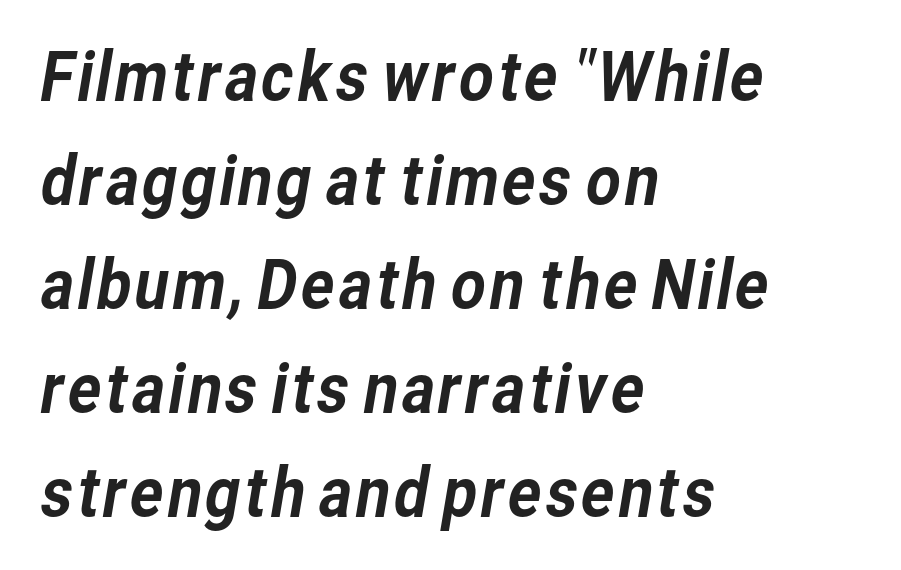
{"serif": "no", "width": "normal", "stroke_contrast": "low", "x_height": "medium", "monospaced": "no", "underline": "no", "align": "left", "line_spacing": "normal", "line_spacing_ratio": 1.53, "letter_spacing": "normal", "letter_spacing_em": 0.0, "glyph_px": 68}
